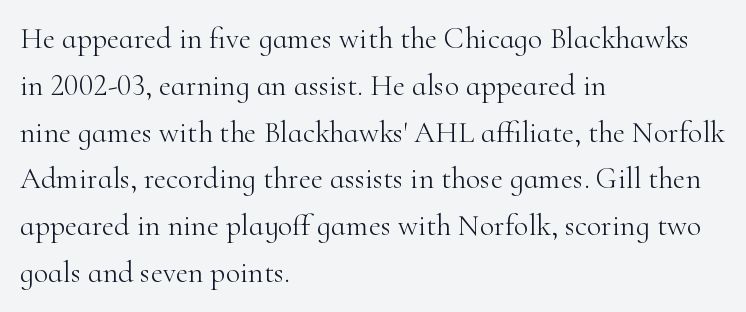
Is the block centered? No — it sits flush against the left margin. Successive baselines arrive at the customary interval. Compared with typical body copy, the letter spacing here is the same. Unmarked baselines from the first word to the last.
